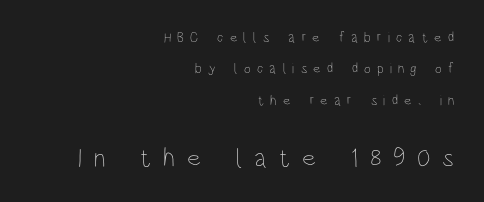
{"italic": "no", "bold": "no", "underline": "no", "align": "right", "line_spacing": "loose", "line_spacing_ratio": 2.24, "letter_spacing": "wide", "letter_spacing_em": 0.45, "larger_block": "second", "size_ratio": 1.86, "glyph_px": 26}
